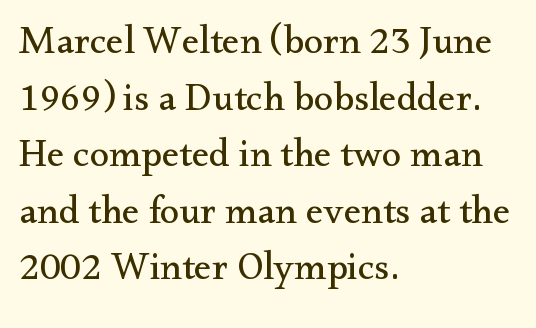
{"serif": "yes", "italic": "no", "bold": "no", "weight": "regular", "width": "normal", "stroke_contrast": "medium", "x_height": "small", "monospaced": "no", "underline": "no", "align": "left", "line_spacing": "normal", "line_spacing_ratio": 1.45, "letter_spacing": "normal", "letter_spacing_em": 0.0, "glyph_px": 39}
